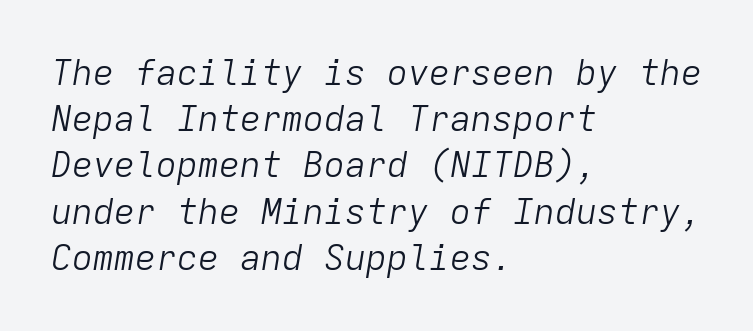
{"italic": "yes", "lean": "right", "slant_degrees": 9, "bold": "no", "weight": "light", "width": "normal", "stroke_contrast": "low", "x_height": "medium", "monospaced": "yes", "underline": "no", "align": "left", "line_spacing": "normal", "line_spacing_ratio": 1.32, "letter_spacing": "normal", "letter_spacing_em": 0.0, "glyph_px": 35}
